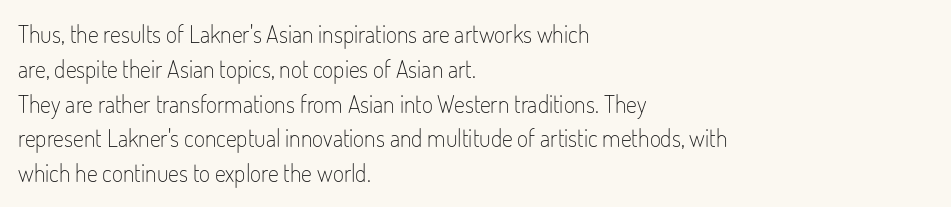
Q: Is the text bold? A: No.
Q: Is the text italic (slanted)? A: No, it is upright.
Q: Is the text underlined? A: No.
Q: How is the paragraph aligned? A: Left-aligned.
Q: Is the spacing between letters normal or unusually wide? A: Normal.
Q: Is the spacing between lines tight, normal or loose? A: Normal.
